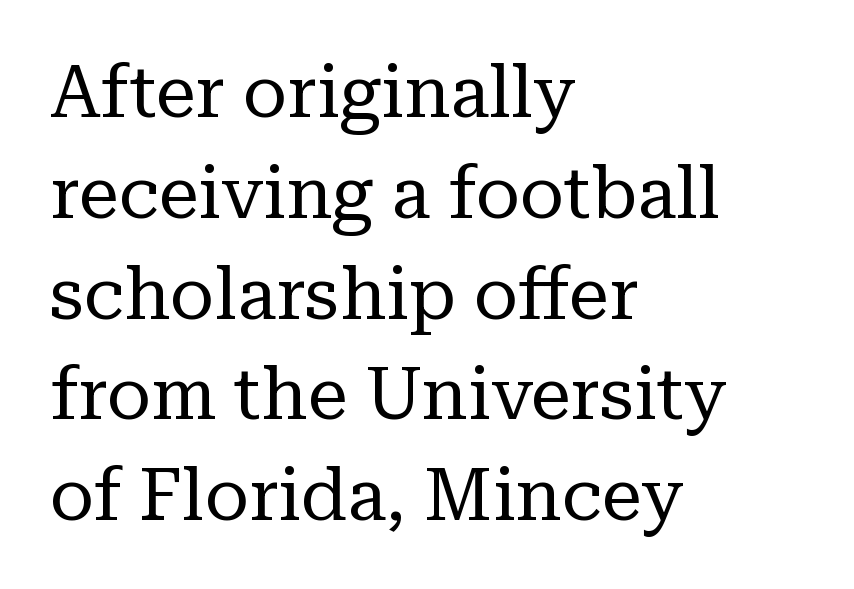
You could not count columns in this text — the font is proportionally spaced. The designer went with a serif here, giving each stem small feet. A light-to-regular cut is what we see here. These lines are set flush left with a ragged right edge. This block has exactly the height ordinary leading produces. Nope, not italic — everything's standing straight.
